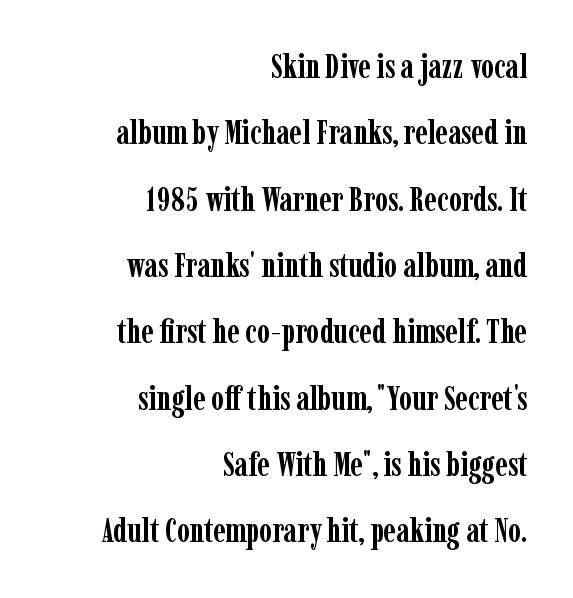
The image shows 33 px semibold, condensed serif type, upright; set right-aligned, loose line spacing (2.01x), normal letter spacing, not underlined; low stroke contrast and a medium x-height.
